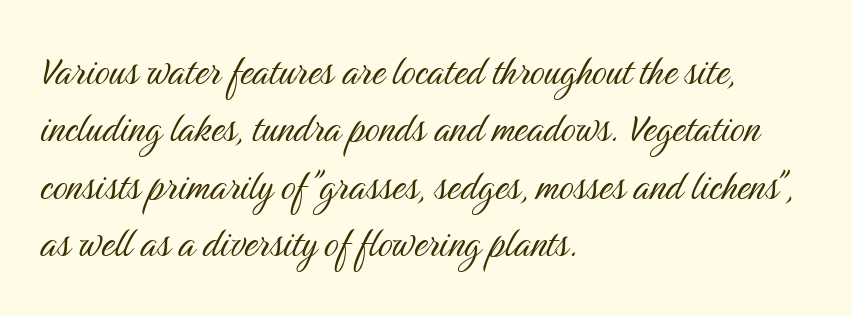
The image shows 46 px light, condensed sans-serif type; set left-aligned, normal line spacing (1.25x), normal letter spacing, not underlined; medium stroke contrast and a medium x-height.
